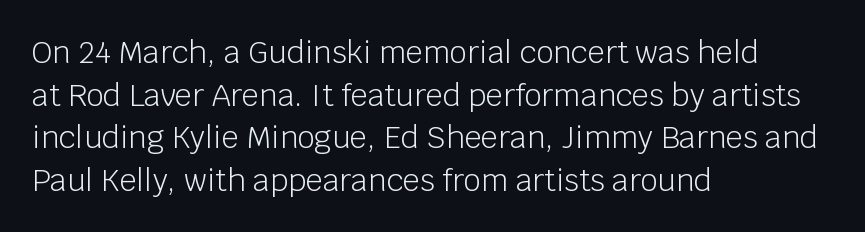
Honestly, the letter spacing is just normal — you wouldn't notice it. Unlike a traditional serif, this face leaves its strokes unadorned. Baseline-to-baseline distance is the conventional proportion of letter height. No extra ink here — the face is not bold. Compared with a centered layout, this one pins lines to the left instead. The type sits square on the baseline with zero lean.
